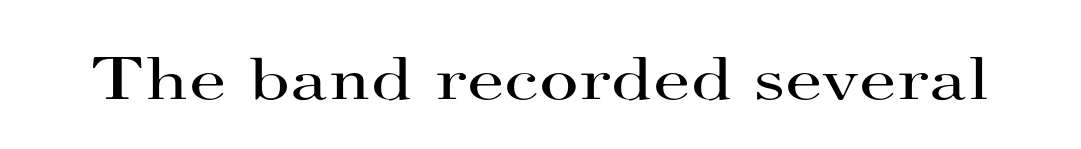
{"serif": "yes", "italic": "no", "bold": "no", "weight": "regular", "width": "wide", "stroke_contrast": "high", "x_height": "small", "monospaced": "no", "underline": "no", "letter_spacing": "normal", "letter_spacing_em": 0.0, "glyph_px": 61}
